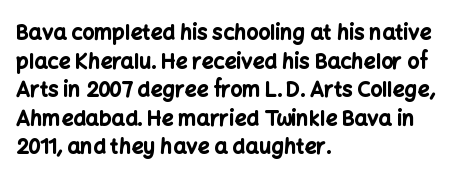
Q: Is the text bold? A: Yes.
Q: Is the text italic (slanted)? A: No, it is upright.
Q: Is the text underlined? A: No.
Q: How is the paragraph aligned? A: Left-aligned.
Q: Is the spacing between letters normal or unusually wide? A: Normal.
Q: Is the spacing between lines tight, normal or loose? A: Normal.
